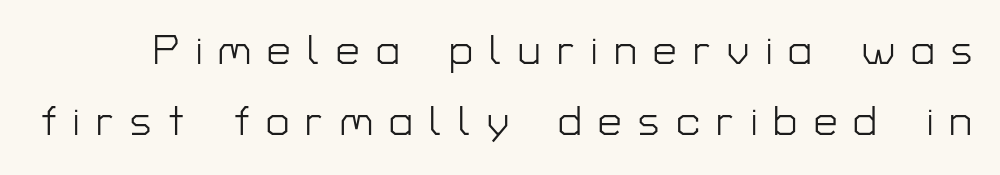
{"serif": "no", "italic": "no", "bold": "no", "weight": "light", "width": "normal", "stroke_contrast": "low", "x_height": "medium", "monospaced": "no", "underline": "no", "line_spacing": "normal", "line_spacing_ratio": 1.7, "letter_spacing": "wide", "letter_spacing_em": 0.39, "glyph_px": 42}
